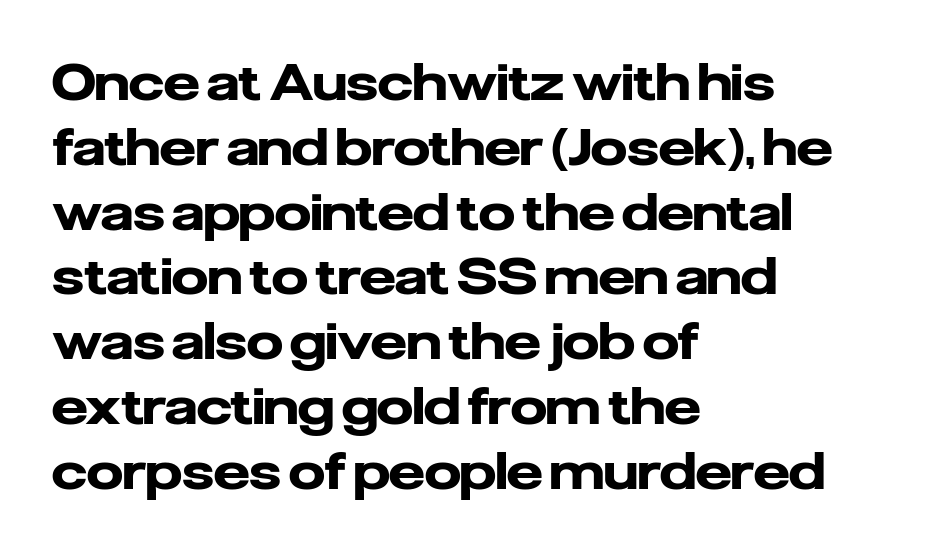
{"serif": "no", "italic": "no", "bold": "yes", "weight": "heavy", "width": "normal", "stroke_contrast": "low", "x_height": "medium", "monospaced": "no", "underline": "no", "align": "left", "line_spacing": "normal", "line_spacing_ratio": 1.27, "letter_spacing": "normal", "letter_spacing_em": 0.0, "glyph_px": 51}
